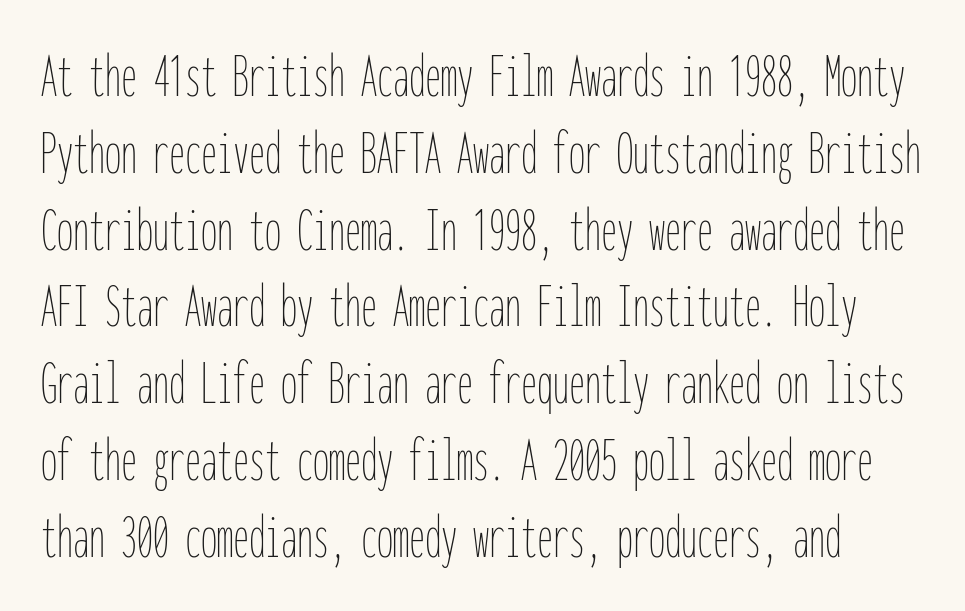
The image shows 64 px thin, condensed type, upright, monospaced; set line spacing 1.2x, normal letter spacing, not underlined; low stroke contrast and a medium x-height.
